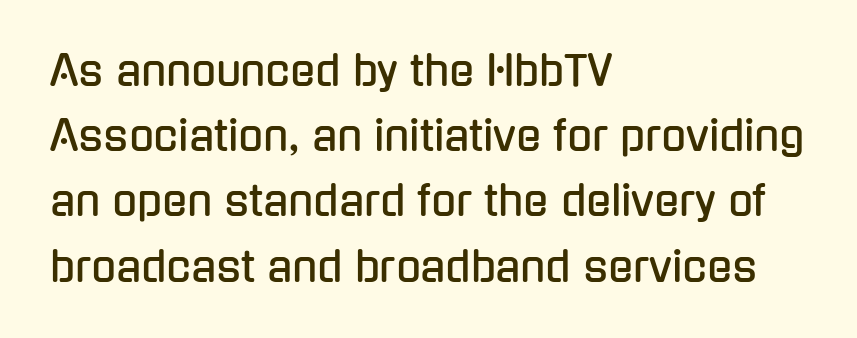
Q: Is the text italic (slanted)? A: No, it is upright.
Q: Is the typeface a serif or a sans-serif typeface? A: Sans-serif.
Q: Is the text underlined? A: No.
Q: How is the paragraph aligned? A: Left-aligned.
Q: Is the spacing between letters normal or unusually wide? A: Normal.
Q: Is the spacing between lines tight, normal or loose? A: Normal.
Q: Width (condensed, normal, or wide)? A: Condensed.
Q: Stroke contrast? A: Low.
Q: x-height? A: Medium.
Q: Monospaced? A: No.
